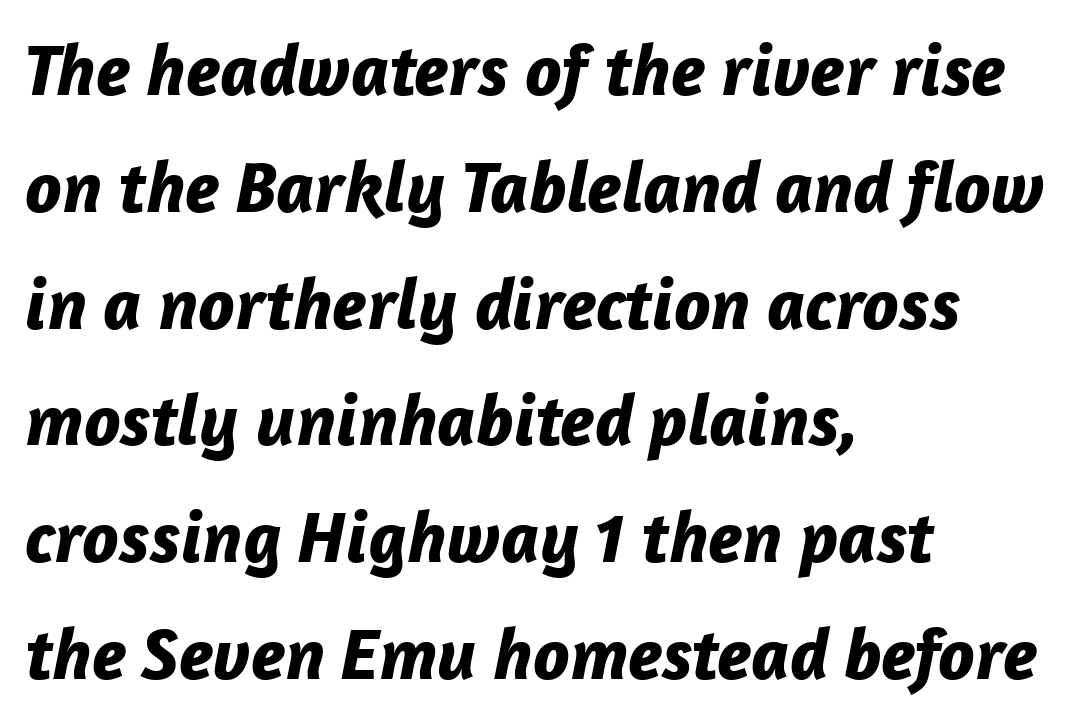
{"italic": "yes", "lean": "right", "slant_degrees": 12, "bold": "yes", "weight": "bold", "width": "normal", "stroke_contrast": "low", "x_height": "medium", "monospaced": "no", "underline": "no", "align": "left", "line_spacing": "normal", "line_spacing_ratio": 1.6, "letter_spacing": "normal", "letter_spacing_em": 0.0, "glyph_px": 73}
